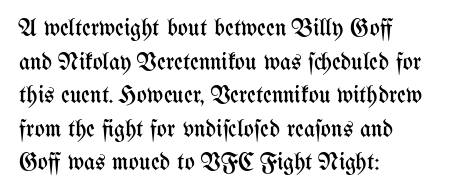
Q: Is the text bold? A: No.
Q: Is the text italic (slanted)? A: No, it is upright.
Q: Is the text underlined? A: No.
Q: How is the paragraph aligned? A: Left-aligned.
Q: Is the spacing between letters normal or unusually wide? A: Normal.
Q: Is the spacing between lines tight, normal or loose? A: Normal.
